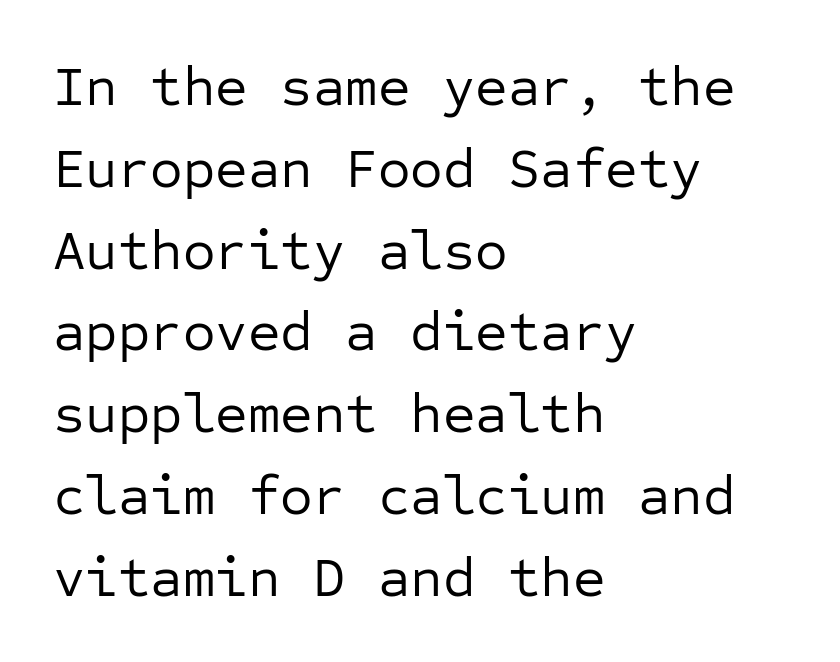
This rendering employs a face without finishing strokes, i.e., a sans-serif. Between one letter and the next there's only the usual sliver of space. The specimen omits any rule beneath the text block's lines. Compared with a typical body face, this is equally light or lighter still. The letters march in equal steps, a hallmark of fixed-pitch type. How would I describe the line gaps? Plain and ordinary.
